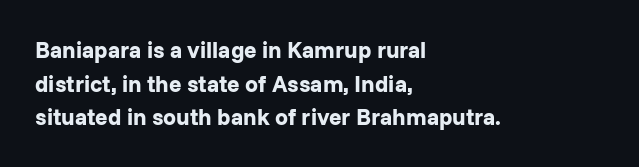
{"italic": "no", "bold": "yes", "underline": "no", "align": "left", "line_spacing": "normal", "line_spacing_ratio": 1.46, "letter_spacing": "normal", "letter_spacing_em": 0.0, "glyph_px": 23}
